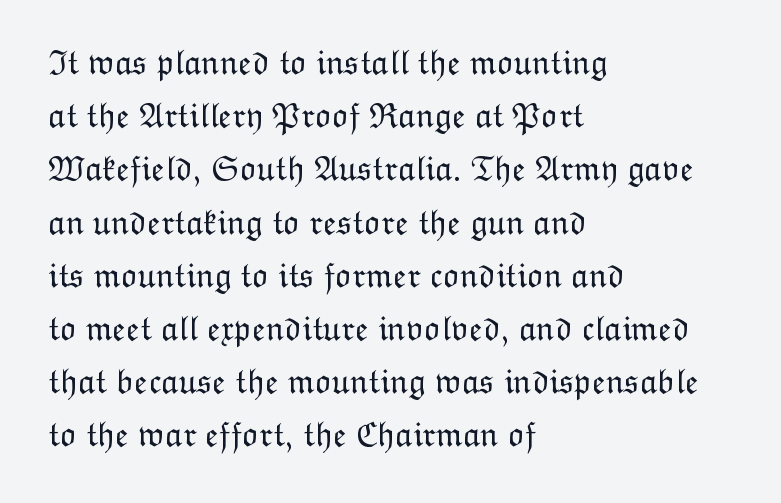
The image shows 35 px light type, upright; set left-aligned, normal line spacing (1.52x), normal letter spacing, not underlined; low stroke contrast and a medium x-height.
